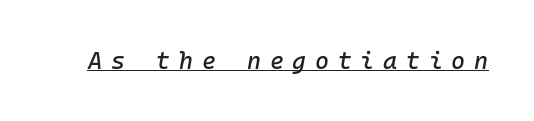
{"italic": "yes", "lean": "right", "slant_degrees": 10, "underline": "yes", "letter_spacing": "wide", "letter_spacing_em": 0.36, "glyph_px": 24}
